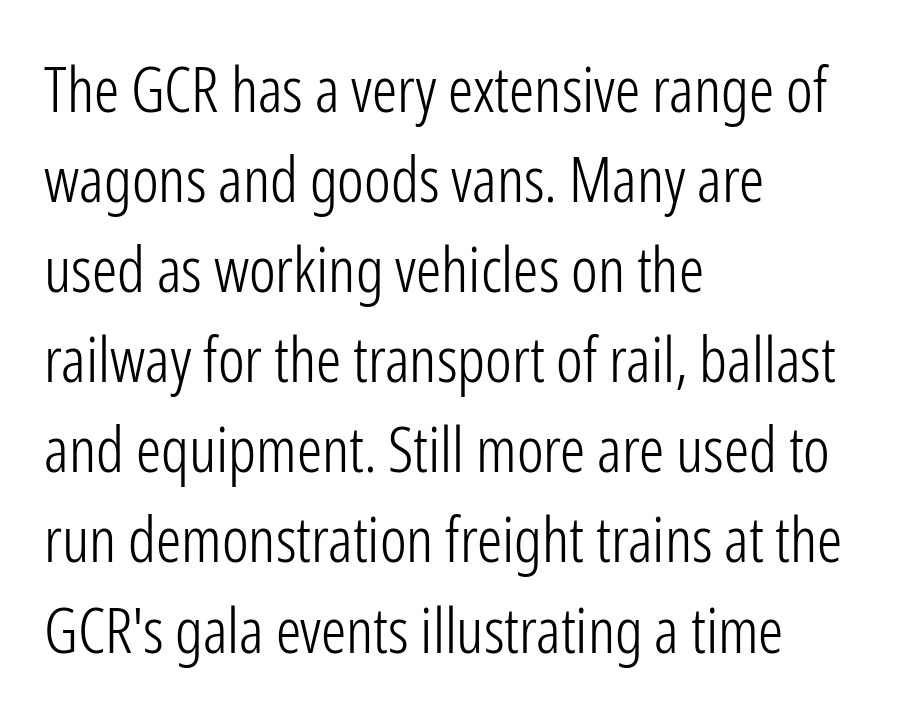
Designer's note — italics off, roman on. Check under the words: just untouched page. Think of a printed novel: that variable character pitch is what you see here. One glance says typical: line gaps are just what's usual.
